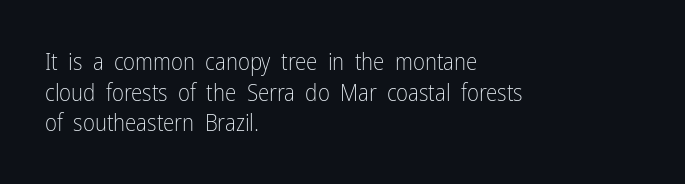
Vertical spacing — default. The text block is weighted toward the left margin, trailing off unevenly rightward. The baseline area is clear. These lines keep a tight, regular rhythm from letter to letter. No extra ink here — the face is not bold.
